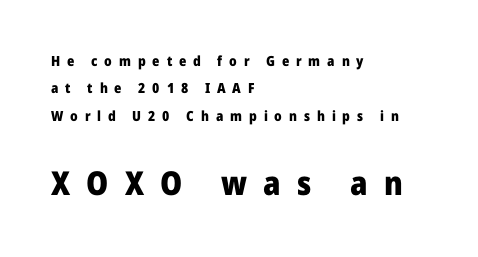
Q: Is the text bold? A: Yes.
Q: Is the text italic (slanted)? A: No, it is upright.
Q: Is the typeface a serif or a sans-serif typeface? A: Sans-serif.
Q: Is the text underlined? A: No.
Q: How is the paragraph aligned? A: Left-aligned.
Q: Is the spacing between letters normal or unusually wide? A: Unusually wide.
Q: Is the spacing between lines tight, normal or loose? A: Loose.
Q: Which block of text is set in a larger size, the first (top) or the second (bottom)? A: The second (bottom) one.
Q: Width (condensed, normal, or wide)? A: Normal.
Q: Stroke contrast? A: Low.
Q: x-height? A: Medium.
Q: Monospaced? A: No.
